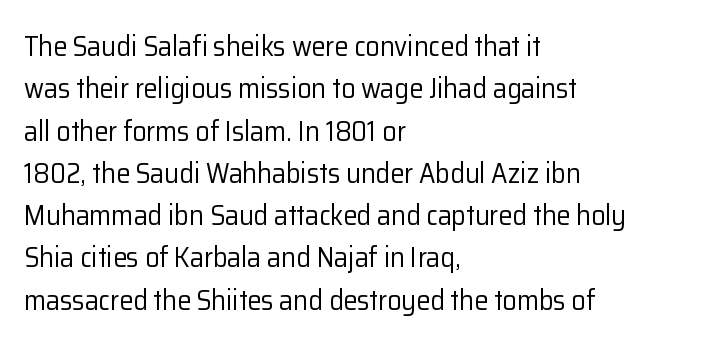
{"serif": "no", "italic": "no", "bold": "no", "weight": "regular", "width": "normal", "stroke_contrast": "low", "x_height": "medium", "monospaced": "no", "underline": "no", "align": "left", "line_spacing": "normal", "line_spacing_ratio": 1.51, "letter_spacing": "normal", "letter_spacing_em": 0.0, "glyph_px": 28}
